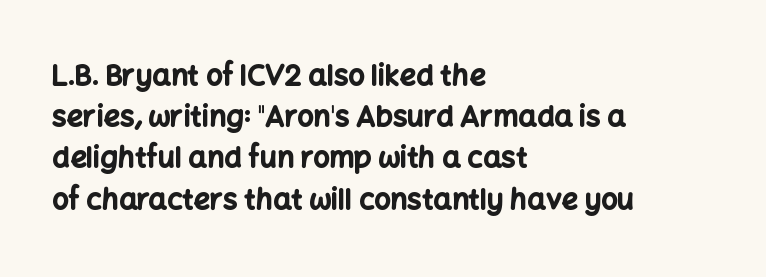
Reading down the block, your eye returns to a fixed left position each line. Evenly set lines give the paragraph a standard silhouette. The typography opts for an upright posture over an oblique one. Nothing unusual about the tracking: characters are spaced as the font intends. Rule under the text: the space is simply empty.
